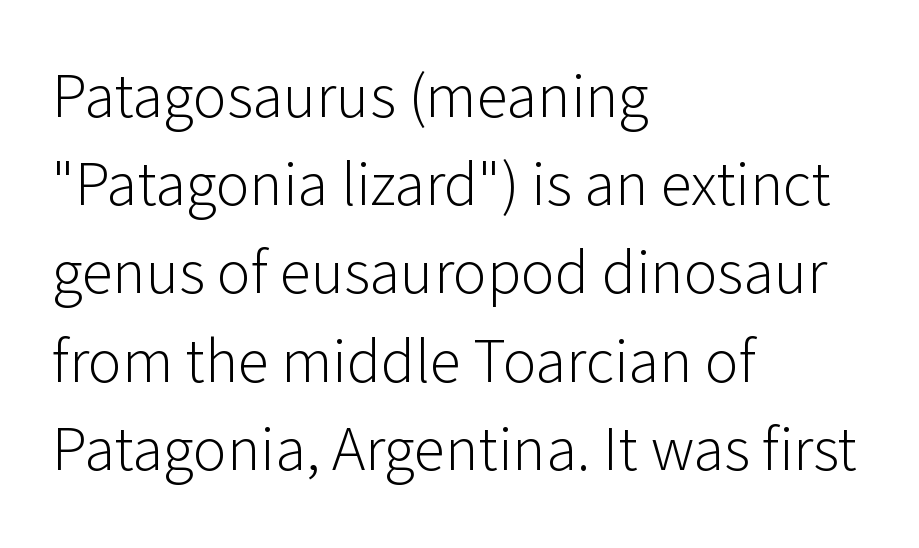
Q: Is the text bold? A: No.
Q: Is the text italic (slanted)? A: No, it is upright.
Q: Is the typeface a serif or a sans-serif typeface? A: Sans-serif.
Q: Is the text underlined? A: No.
Q: How is the paragraph aligned? A: Left-aligned.
Q: Is the spacing between letters normal or unusually wide? A: Normal.
Q: Is the spacing between lines tight, normal or loose? A: Normal.
Q: Width (condensed, normal, or wide)? A: Normal.
Q: Stroke contrast? A: Low.
Q: x-height? A: Medium.
Q: Monospaced? A: No.
